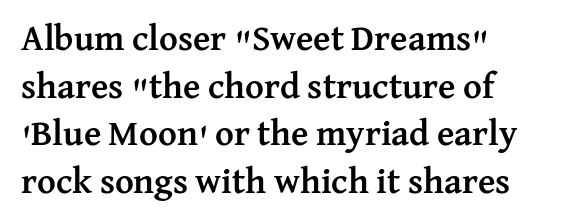
The image shows 36 px semibold serif type, upright; set left-aligned, normal line spacing (1.32x), normal letter spacing, not underlined; medium stroke contrast and a medium x-height.
